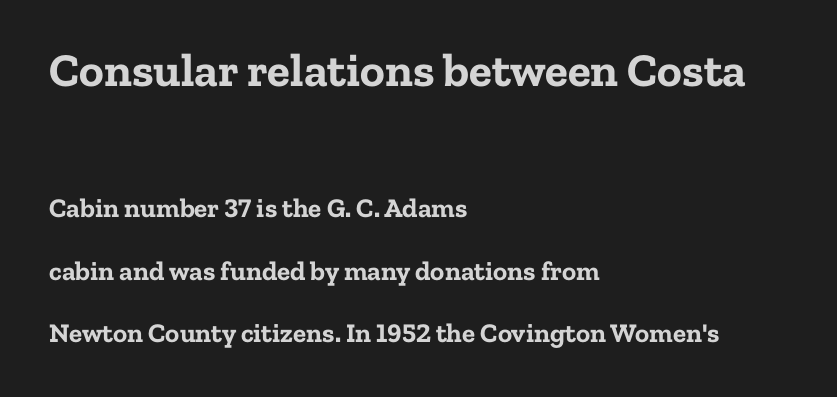
{"serif": "yes", "italic": "no", "bold": "yes", "weight": "bold", "width": "normal", "stroke_contrast": "low", "x_height": "medium", "monospaced": "no", "underline": "no", "align": "left", "line_spacing": "loose", "line_spacing_ratio": 2.31, "letter_spacing": "normal", "letter_spacing_em": 0.0, "larger_block": "first", "size_ratio": 1.74, "glyph_px": 47}
